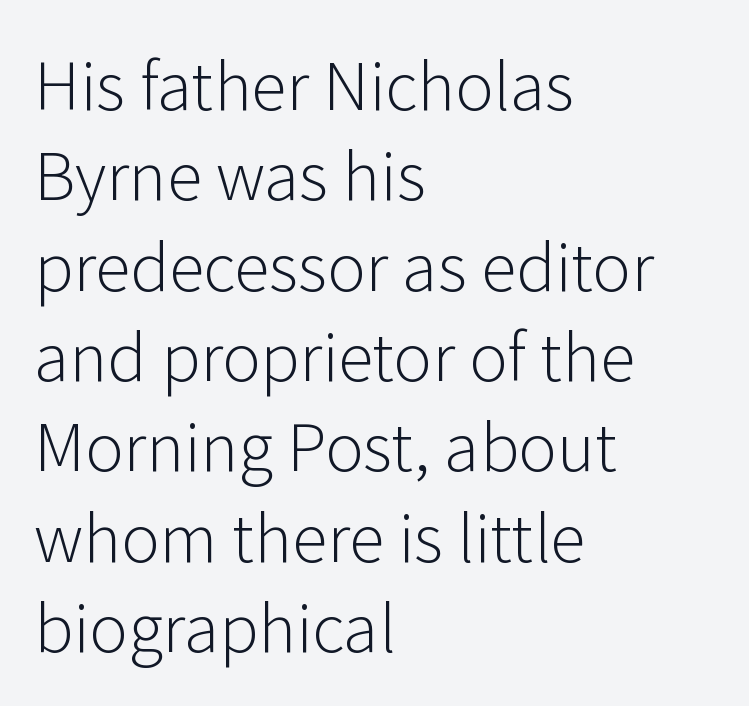
The image shows 65 px light sans-serif type, upright; set left-aligned, normal line spacing (1.39x), normal letter spacing, not underlined; low stroke contrast and a medium x-height.
